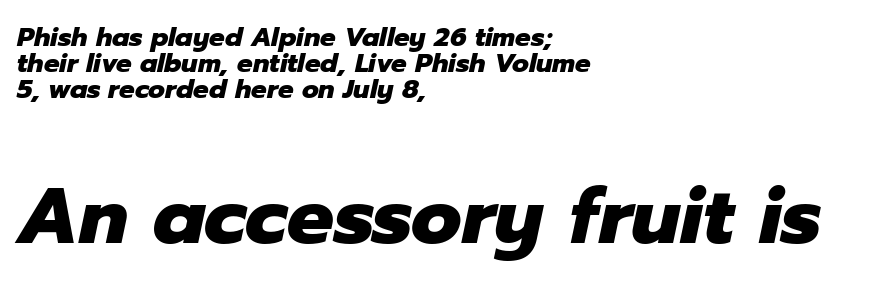
In terms of leading, this rendering errs on the cramped side. In terms of weight, the rendering is a true, heavy bold. Slanted lettering throughout. The line texture is even and compact thanks to regular tracking.
